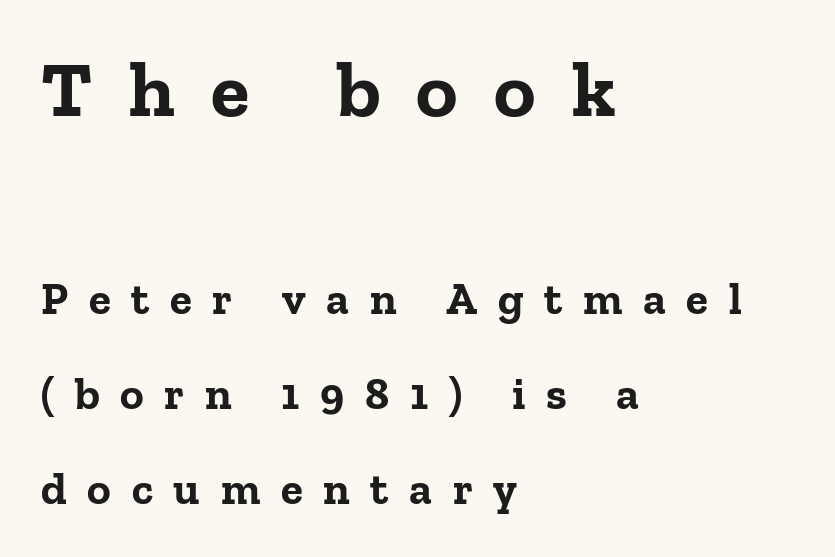
The image shows 79 px bold serif type, upright; set left-aligned, loose line spacing (2.11x), unusually wide letter spacing (+0.46 em), not underlined; the first (top) block is 1.76x larger; low stroke contrast and a medium x-height.
